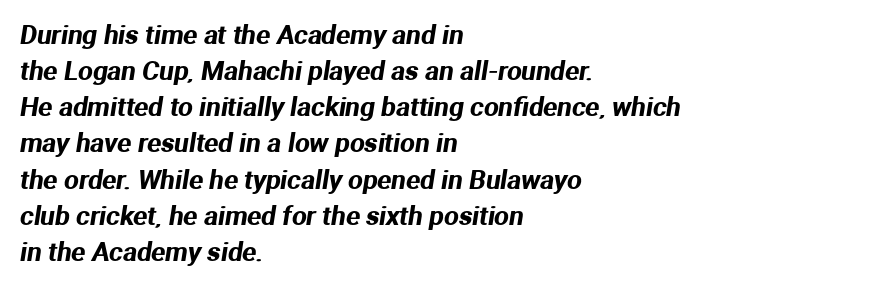
Visually the block forms a straight wall on the left and a jagged coastline on the right. These lines sit exactly where default settings would place them. This rendering leaves character spacing at its baseline value. Decoration check: the copy has no underline.
